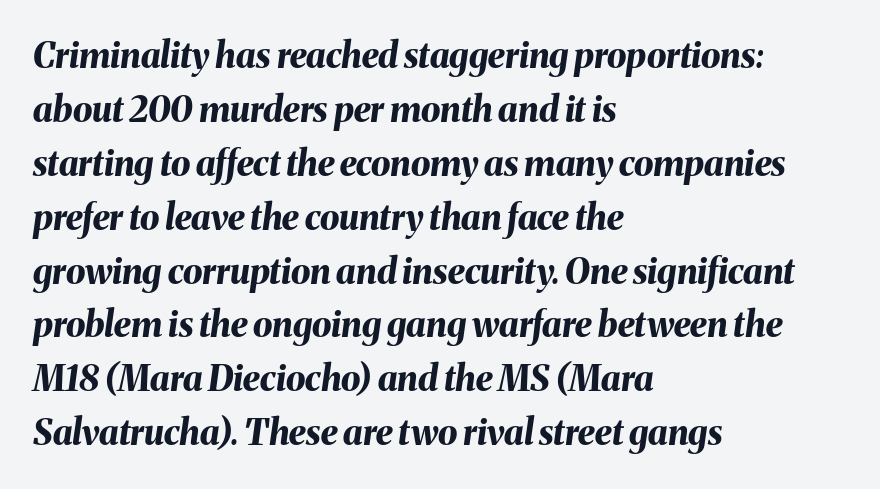
{"italic": "yes", "lean": "right", "slant_degrees": 8, "bold": "yes", "weight": "bold", "width": "normal", "stroke_contrast": "medium", "x_height": "medium", "monospaced": "no", "underline": "no", "align": "left", "line_spacing": "normal", "line_spacing_ratio": 1.54, "letter_spacing": "normal", "letter_spacing_em": 0.0, "glyph_px": 35}
